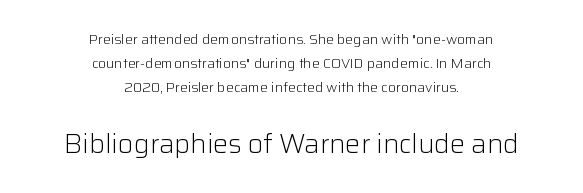
Q: Is the text bold? A: No.
Q: Is the text italic (slanted)? A: No, it is upright.
Q: Is the text underlined? A: No.
Q: How is the paragraph aligned? A: Centered.
Q: Is the spacing between letters normal or unusually wide? A: Normal.
Q: Which block of text is set in a larger size, the first (top) or the second (bottom)? A: The second (bottom) one.
